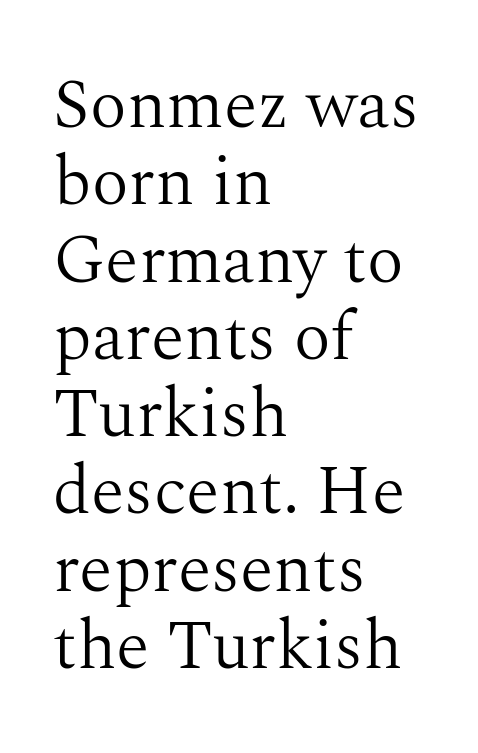
The image shows 69 px light serif type, upright; set left-aligned, tight line spacing (1.12x), normal letter spacing, not underlined; medium stroke contrast and a medium x-height.
